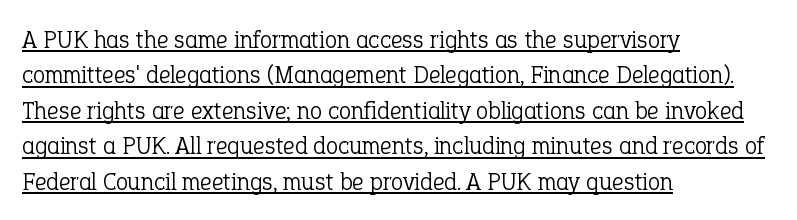
All the whitespace from short lines collects on the right. Upright lettering throughout. Each line of the rendering has a horizontal stroke beneath the glyphs. The designer left line spacing at the default. Look at the tracking — it's just the regular setting, nothing added. Counters stay open thanks to moderate or lighter strokes.
